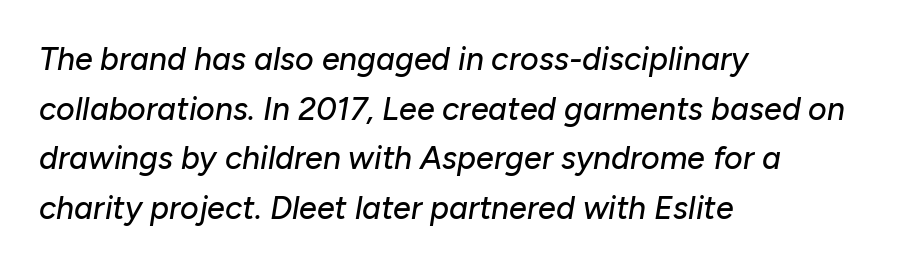
The paragraph has a hard left edge and a soft right edge. There's an unmistakable incline to the writing here. You could not count columns in this text — the font is proportionally spaced. Tracking here is standard; glyphs follow each other at the usual distance. The area under the type is left untouched.
